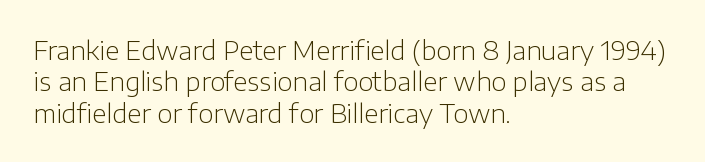
What stands out about the letter spacing? Nothing — it is the standard amount. The rendering anchors every line to the left-hand side. A light-to-regular cut is what we see here. Ordinary non-slanted type is in use.
